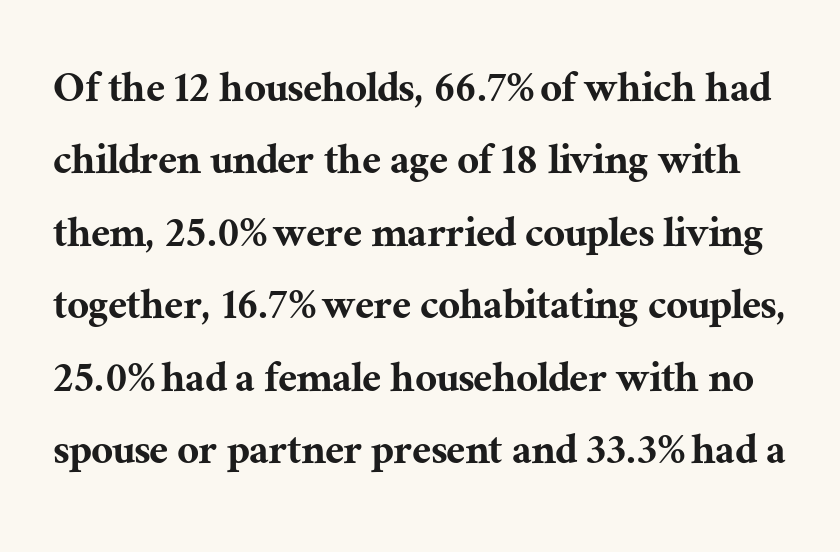
The image shows 48 px serif type, upright; set normal line spacing (1.51x), normal letter spacing, not underlined; medium stroke contrast and a medium x-height.
